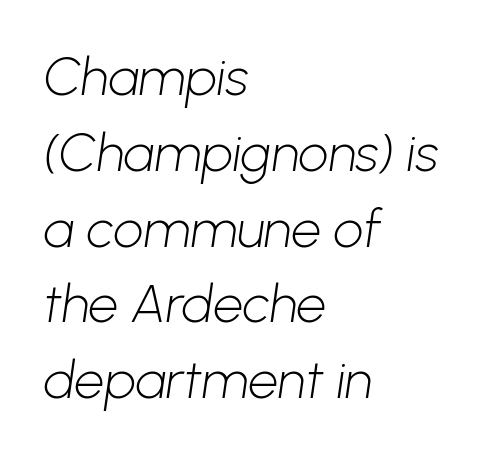
{"serif": "no", "bold": "no", "weight": "light", "width": "normal", "stroke_contrast": "low", "x_height": "medium", "monospaced": "no", "underline": "no", "align": "left", "line_spacing": "normal", "line_spacing_ratio": 1.43, "letter_spacing": "normal", "letter_spacing_em": 0.0, "glyph_px": 53}
